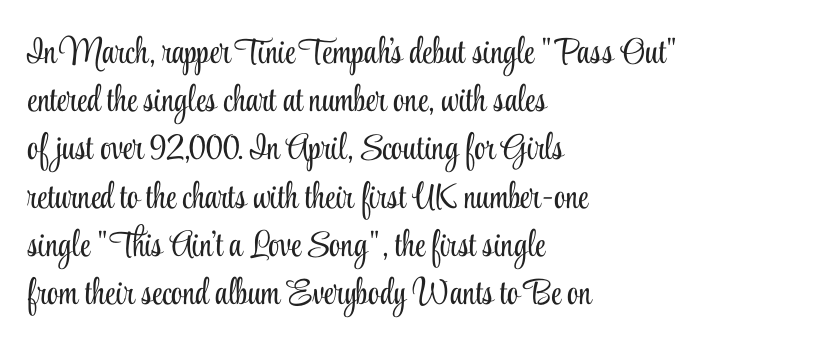
The image shows 36 px light, condensed serif type; set left-aligned, normal line spacing (1.34x), normal letter spacing, not underlined; low stroke contrast and a small x-height.
